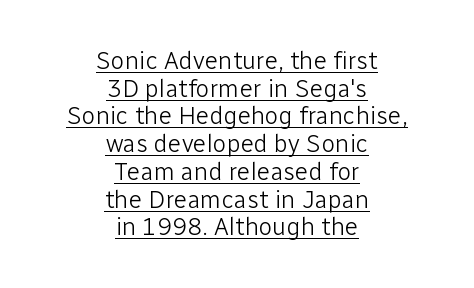
Q: Is the text bold? A: No.
Q: Is the text italic (slanted)? A: No, it is upright.
Q: Is the text underlined? A: Yes.
Q: How is the paragraph aligned? A: Centered.
Q: Is the spacing between letters normal or unusually wide? A: Normal.
Q: Is the spacing between lines tight, normal or loose? A: Tight.
